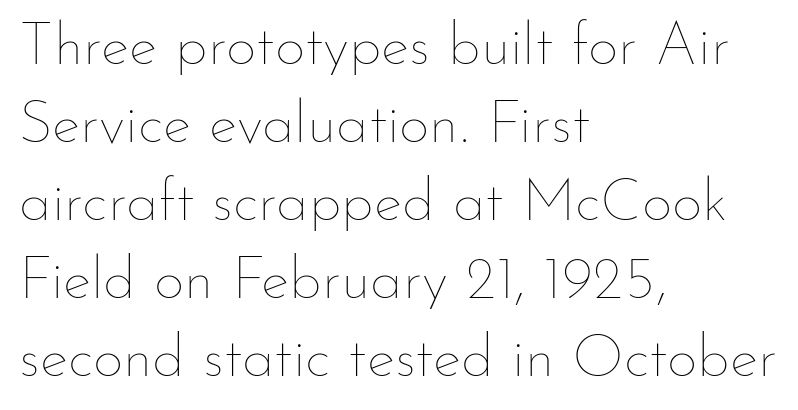
These lines sit exactly where default settings would place them. The ragged edge is on the right, which tells us the setting is flush left. Standard letterfit; no display-style spreading of the glyphs. Honestly, there is no underline to notice here at all.
